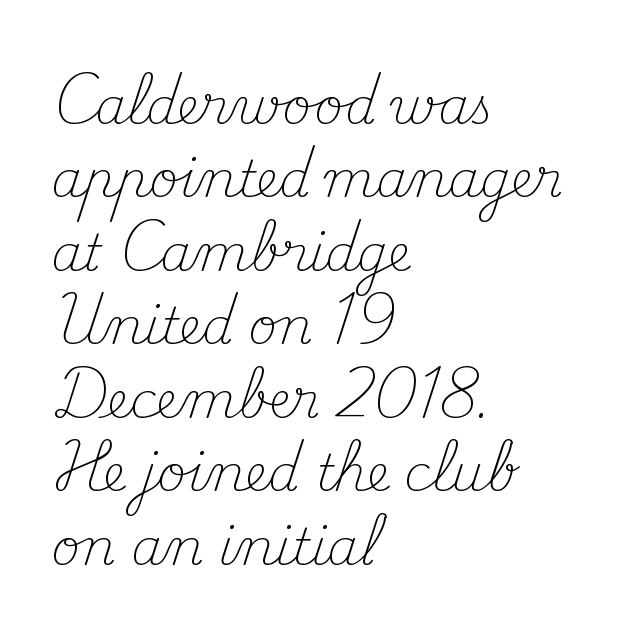
{"serif": "yes", "bold": "no", "weight": "light", "width": "normal", "stroke_contrast": "medium", "x_height": "small", "monospaced": "no", "underline": "no", "align": "left", "line_spacing": "normal", "line_spacing_ratio": 1.47, "letter_spacing": "normal", "letter_spacing_em": 0.0, "glyph_px": 50}
